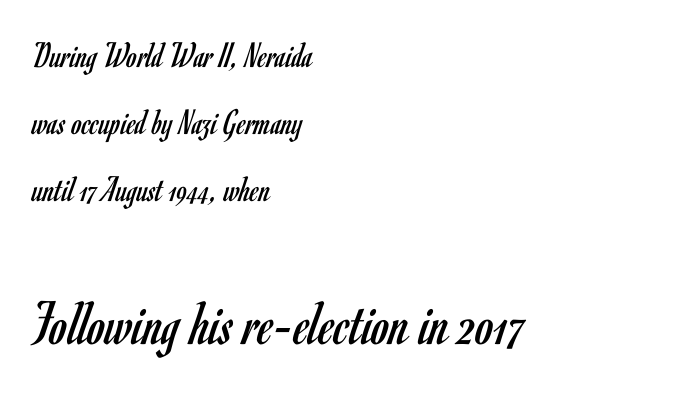
{"serif": "no", "bold": "no", "weight": "regular", "width": "condensed", "stroke_contrast": "low", "x_height": "small", "monospaced": "no", "underline": "no", "align": "left", "line_spacing_ratio": 1.81, "letter_spacing": "normal", "letter_spacing_em": 0.0, "larger_block": "second", "size_ratio": 1.73, "glyph_px": 64}
